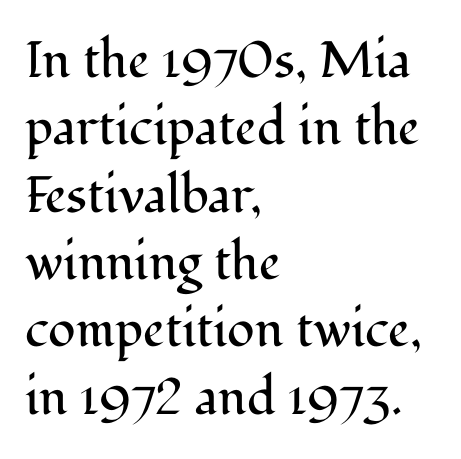
The image shows 51 px regular-weight serif type, upright; set left-aligned, normal line spacing (1.32x), normal letter spacing, not underlined; medium stroke contrast and a medium x-height.
